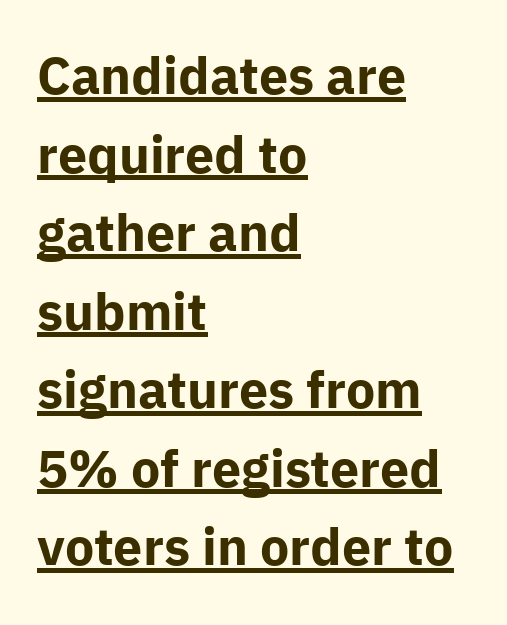
{"serif": "no", "italic": "no", "bold": "yes", "weight": "bold", "width": "normal", "stroke_contrast": "low", "x_height": "medium", "monospaced": "no", "underline": "yes", "align": "left", "line_spacing": "normal", "line_spacing_ratio": 1.51, "letter_spacing": "normal", "letter_spacing_em": 0.0, "glyph_px": 52}
